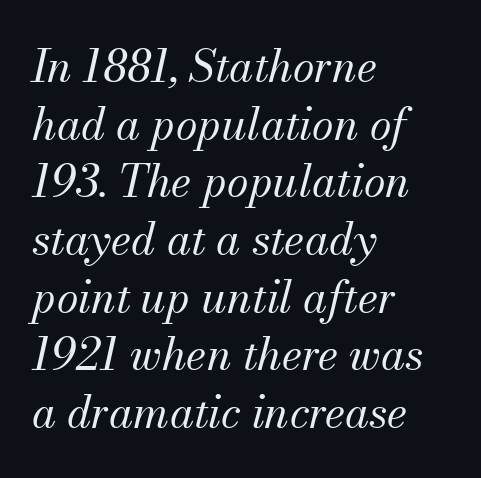
{"serif": "yes", "italic": "yes", "lean": "right", "slant_degrees": 13, "bold": "no", "weight": "regular", "width": "normal", "stroke_contrast": "medium", "x_height": "small", "monospaced": "no", "underline": "no", "align": "left", "line_spacing": "normal", "line_spacing_ratio": 1.31, "letter_spacing": "normal", "letter_spacing_em": 0.0, "glyph_px": 44}
